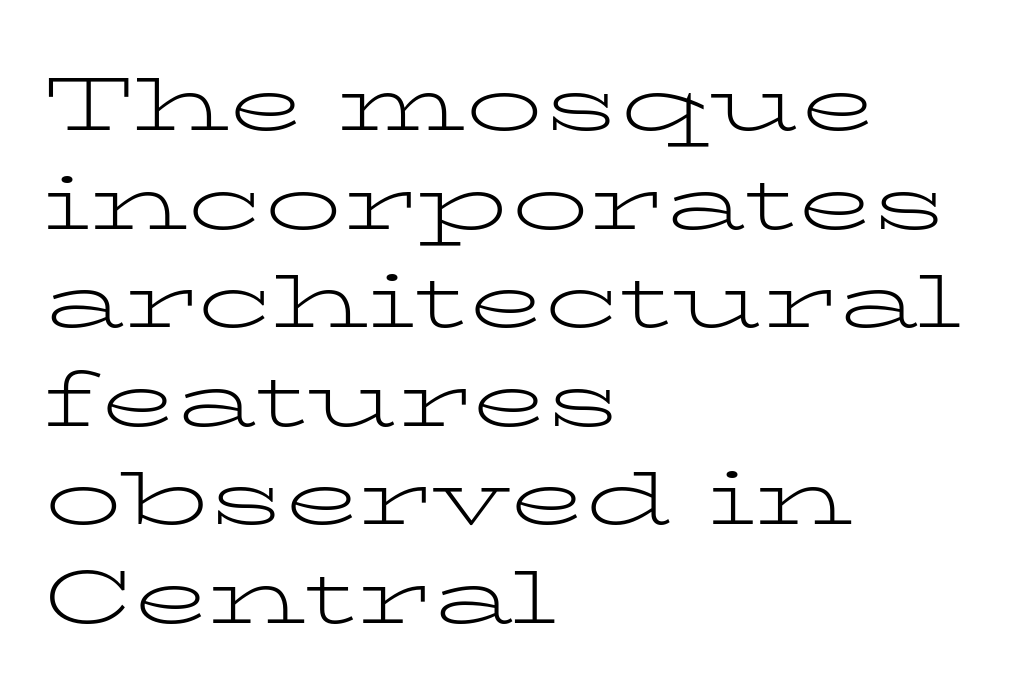
The image shows 77 px light, wide serif type, upright; set left-aligned, normal line spacing (1.28x), normal letter spacing, not underlined; low stroke contrast and a medium x-height.
